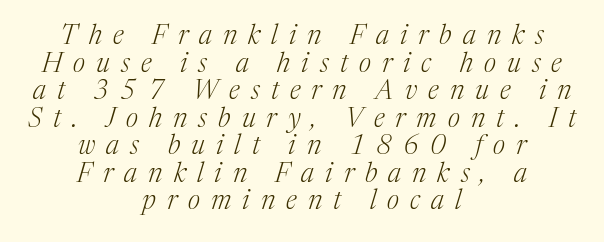
Rule under the text: the space is simply empty. Compared with typical body copy, the letter spacing here is much looser. When letters slant like this, we call the style italic. Casual observation: everything's sitting right in the middle. Stroke thickness stays within the range of a standard reading face or lighter.
